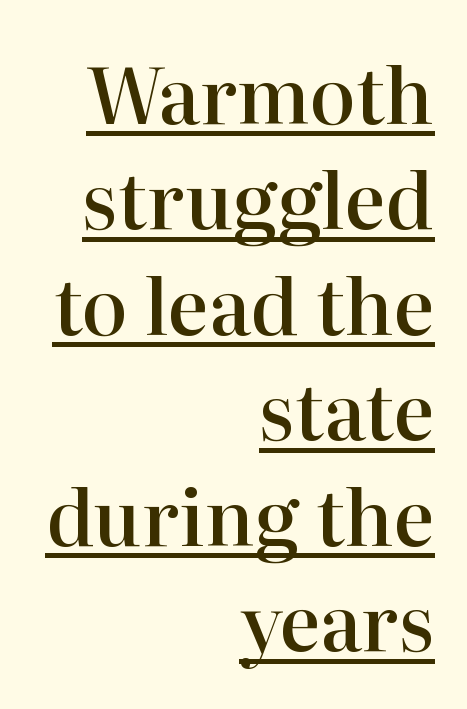
{"serif": "yes", "italic": "no", "bold": "semi", "weight": "semibold", "width": "normal", "stroke_contrast": "high", "x_height": "medium", "monospaced": "no", "underline": "yes", "align": "right", "line_spacing": "normal", "line_spacing_ratio": 1.37, "letter_spacing": "normal", "letter_spacing_em": 0.0, "glyph_px": 77}
